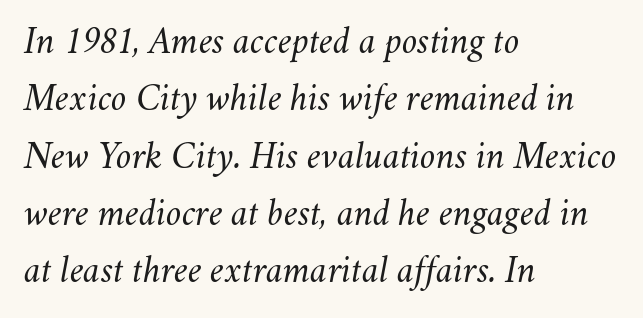
Stem width sits at or under what a default text font uses. There is no visible air inserted between adjacent glyphs. This sample has the flowing, uneven cadence of proportional lettering. It's the slanting kind of type. Anything drawn beneath the words? Only blank space. A student would call this left alignment; a typographer would say flush left, rag right.
